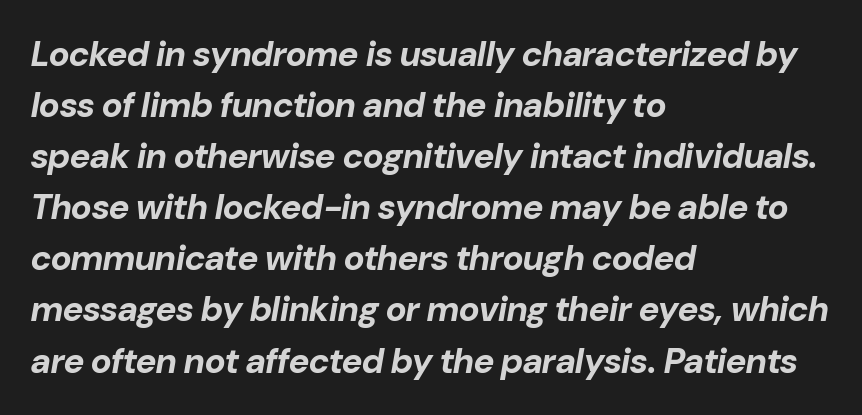
{"italic": "yes", "lean": "right", "slant_degrees": 10, "bold": "yes", "weight": "bold", "width": "normal", "stroke_contrast": "low", "x_height": "medium", "monospaced": "no", "underline": "no", "align": "left", "line_spacing": "normal", "line_spacing_ratio": 1.46, "letter_spacing": "normal", "letter_spacing_em": 0.0, "glyph_px": 35}
